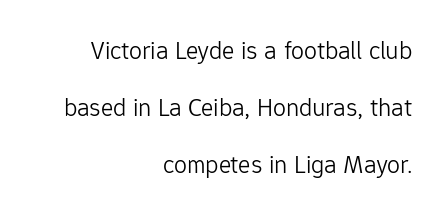
{"italic": "no", "bold": "no", "underline": "no", "align": "right", "line_spacing": "loose", "line_spacing_ratio": 2.19, "letter_spacing": "normal", "letter_spacing_em": 0.0, "glyph_px": 26}
